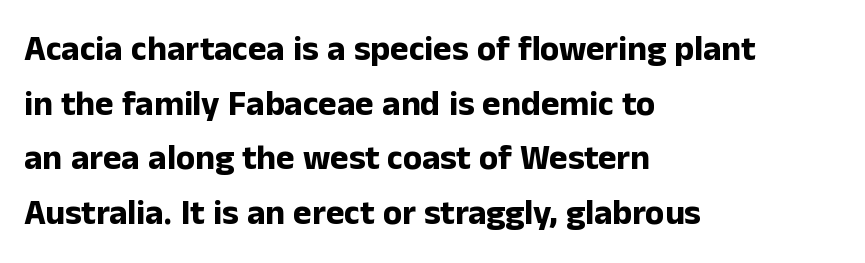
Q: Is the text bold? A: Yes.
Q: Is the text italic (slanted)? A: No, it is upright.
Q: Is the typeface a serif or a sans-serif typeface? A: Sans-serif.
Q: Is the text underlined? A: No.
Q: How is the paragraph aligned? A: Left-aligned.
Q: Is the spacing between letters normal or unusually wide? A: Normal.
Q: Is the spacing between lines tight, normal or loose? A: Normal.
Q: Width (condensed, normal, or wide)? A: Normal.
Q: Stroke contrast? A: Low.
Q: x-height? A: Medium.
Q: Monospaced? A: No.
